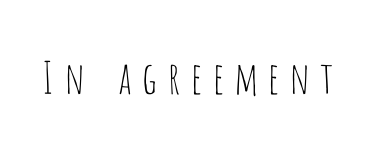
The image shows 44 px thin, condensed sans-serif type, upright; set not underlined; low stroke contrast and a large x-height.
